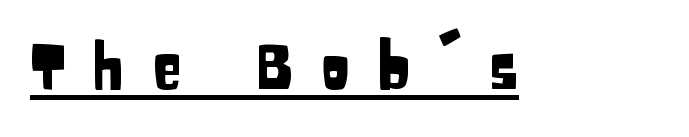
{"serif": "no", "italic": "no", "width": "condensed", "stroke_contrast": "low", "x_height": "large", "monospaced": "no", "underline": "yes", "letter_spacing": "wide", "letter_spacing_em": 0.44, "glyph_px": 61}
